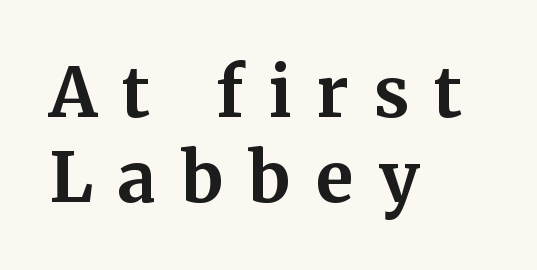
The image shows 69 px bold serif type, upright; set left-aligned, line spacing 1.23x, unusually wide letter spacing (+0.36 em), not underlined; medium stroke contrast and a medium x-height.
